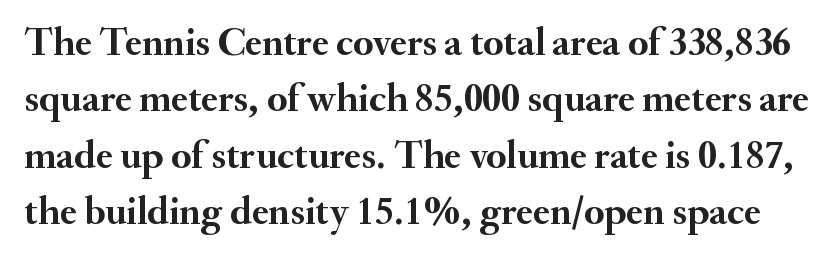
{"serif": "yes", "italic": "no", "bold": "yes", "weight": "semibold", "width": "normal", "stroke_contrast": "medium", "x_height": "small", "monospaced": "no", "underline": "no", "line_spacing": "normal", "line_spacing_ratio": 1.41, "letter_spacing": "normal", "letter_spacing_em": 0.0, "glyph_px": 40}
